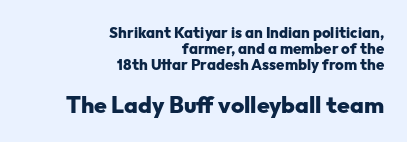
Size contrast runs from small at the top to large at the bottom. Underline: absent. The typesetter chose a ragged-left arrangement here. Every letter is thick-stroked: bold, no question. A roman cut, with each character standing at attention.
